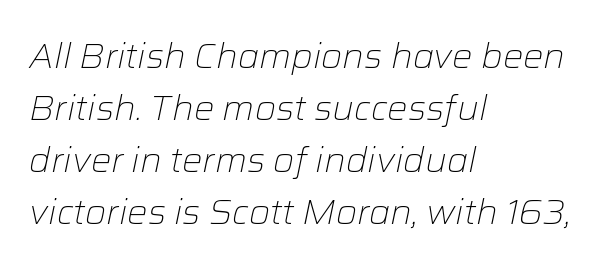
{"italic": "yes", "lean": "right", "slant_degrees": 12, "bold": "no", "weight": "light", "width": "normal", "stroke_contrast": "low", "x_height": "medium", "monospaced": "no", "underline": "no", "align": "left", "line_spacing": "normal", "line_spacing_ratio": 1.53, "letter_spacing": "normal", "letter_spacing_em": 0.0, "glyph_px": 34}
